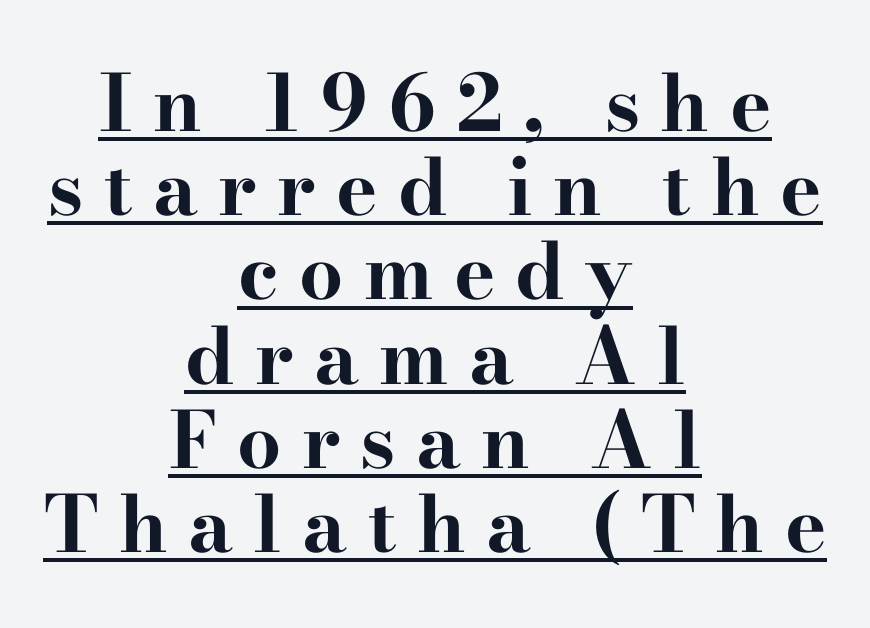
I'd describe the lettering as bold — thick and assertive. These lines are rendered in a variable-pitch font. Note: serifs present on the glyphs. Between one letter and the next there's a generous, obvious gap.
